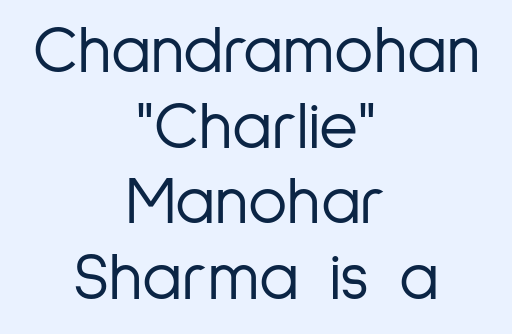
{"serif": "no", "italic": "no", "bold": "no", "weight": "light", "width": "condensed", "stroke_contrast": "low", "x_height": "medium", "monospaced": "no", "underline": "no", "align": "center", "line_spacing": "tight", "line_spacing_ratio": 1.13, "letter_spacing": "normal", "letter_spacing_em": 0.0, "glyph_px": 67}
